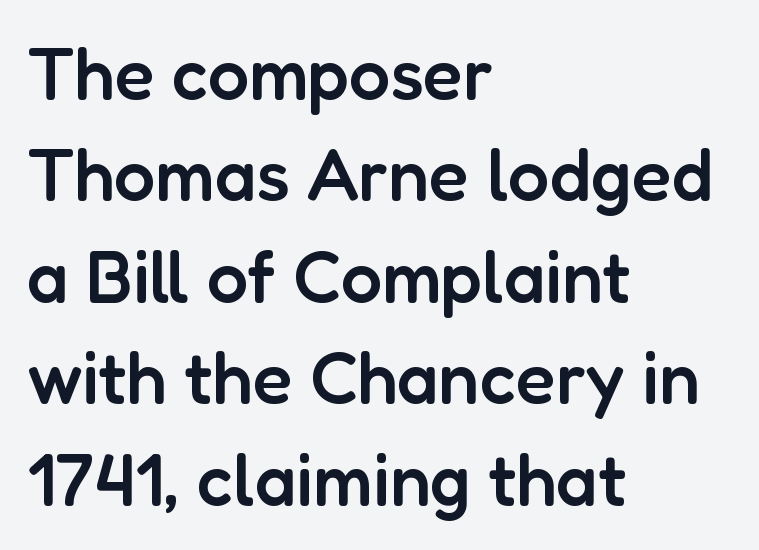
{"serif": "no", "italic": "no", "bold": "semi", "weight": "semibold", "width": "normal", "stroke_contrast": "low", "x_height": "medium", "monospaced": "no", "underline": "no", "align": "left", "line_spacing": "normal", "line_spacing_ratio": 1.39, "letter_spacing": "normal", "letter_spacing_em": 0.0, "glyph_px": 73}
